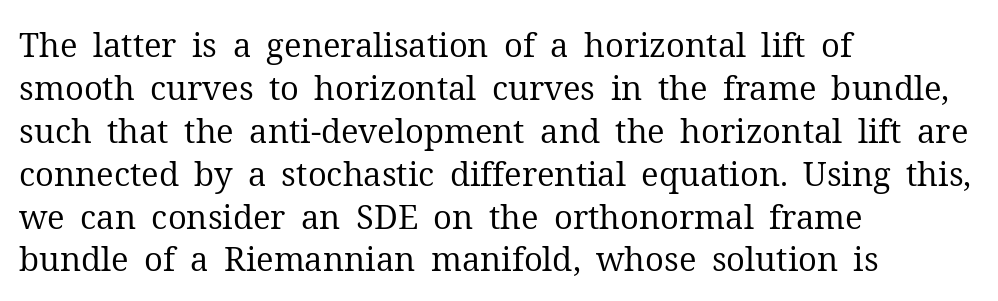
Unbolded letterforms with no extra heft. The type family on display is of the serif kind. Teacher's note: observe the even left margin — that is flush-left alignment. The face used here is proportionally spaced, like ordinary book or web type.
